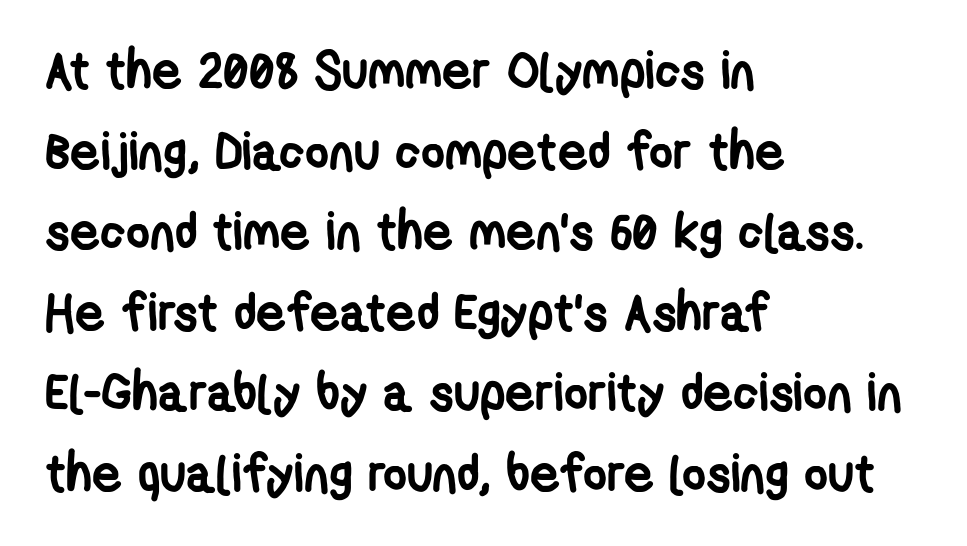
{"serif": "no", "bold": "yes", "weight": "semibold", "width": "condensed", "stroke_contrast": "low", "x_height": "medium", "monospaced": "no", "underline": "no", "align": "left", "line_spacing": "normal", "line_spacing_ratio": 1.55, "letter_spacing": "normal", "letter_spacing_em": 0.0, "glyph_px": 52}
